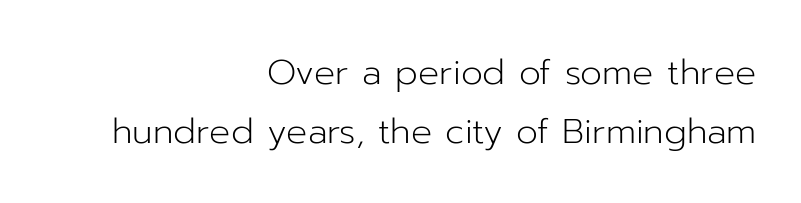
The image shows 35 px light sans-serif type, upright; set right-aligned, normal line spacing (1.68x), normal letter spacing, not underlined; low stroke contrast and a medium x-height.
